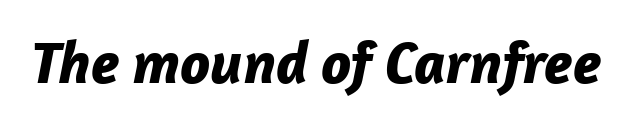
Q: Is the text bold? A: Yes.
Q: Is the text italic (slanted)? A: Yes, it leans right by about 12 degrees.
Q: Is the text underlined? A: No.
Q: Is the spacing between letters normal or unusually wide? A: Normal.
Q: Width (condensed, normal, or wide)? A: Normal.
Q: Stroke contrast? A: Low.
Q: x-height? A: Medium.
Q: Monospaced? A: No.
